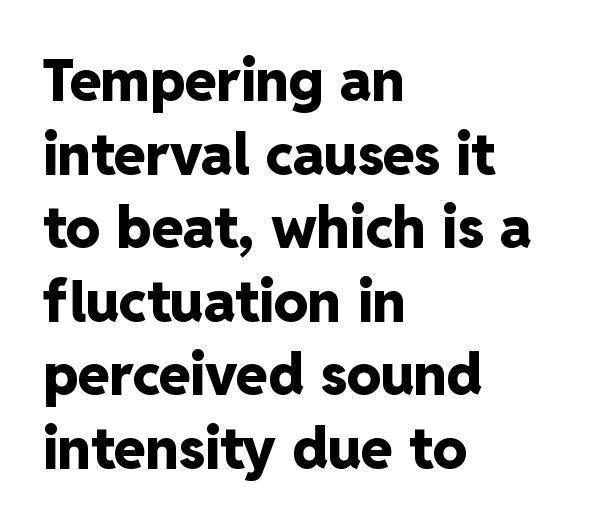
Q: Is the text bold? A: Yes.
Q: Is the text italic (slanted)? A: No, it is upright.
Q: Is the typeface a serif or a sans-serif typeface? A: Sans-serif.
Q: Is the text underlined? A: No.
Q: How is the paragraph aligned? A: Left-aligned.
Q: Is the spacing between letters normal or unusually wide? A: Normal.
Q: Is the spacing between lines tight, normal or loose? A: Normal.
Q: Width (condensed, normal, or wide)? A: Normal.
Q: Stroke contrast? A: Low.
Q: x-height? A: Medium.
Q: Monospaced? A: No.
